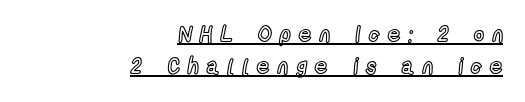
{"underline": "yes", "align": "right", "line_spacing": "normal", "line_spacing_ratio": 1.47, "letter_spacing": "wide", "letter_spacing_em": 0.37, "glyph_px": 22}
